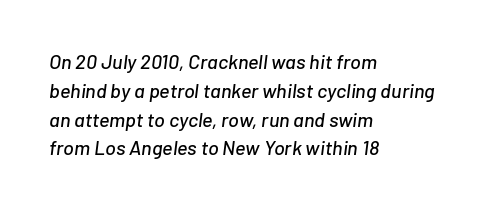
{"italic": "yes", "lean": "right", "slant_degrees": 7, "underline": "no", "align": "left", "line_spacing": "normal", "line_spacing_ratio": 1.44, "letter_spacing": "normal", "letter_spacing_em": 0.0, "glyph_px": 20}
